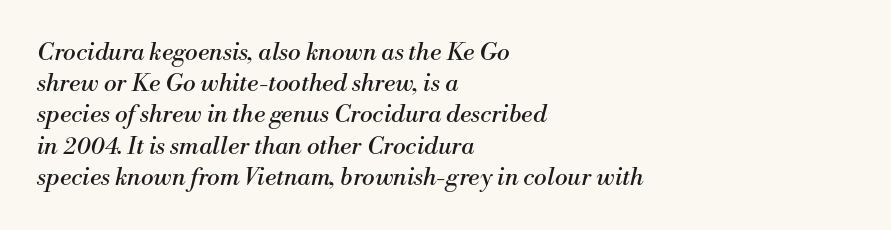
The image shows 24 px text type, italic (leaning right); set left-aligned, normal line spacing (1.3x), normal letter spacing, not underlined.
